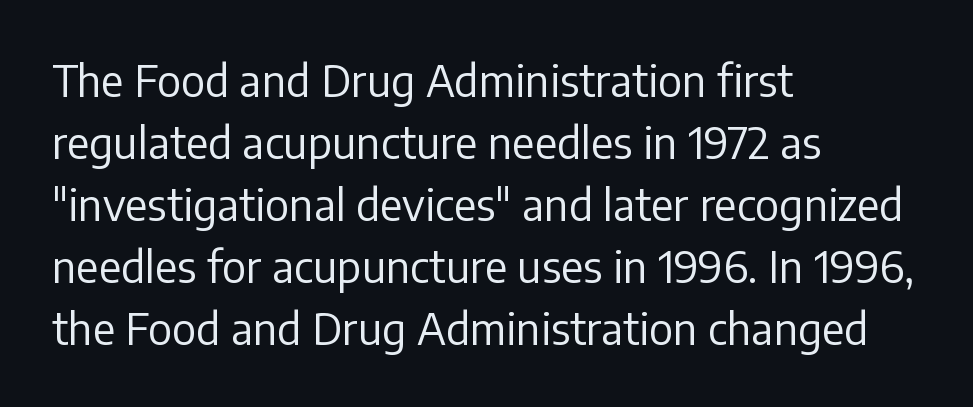
Q: Is the text bold? A: No.
Q: Is the text italic (slanted)? A: No, it is upright.
Q: Is the typeface a serif or a sans-serif typeface? A: Sans-serif.
Q: Is the text underlined? A: No.
Q: How is the paragraph aligned? A: Left-aligned.
Q: Is the spacing between letters normal or unusually wide? A: Normal.
Q: Is the spacing between lines tight, normal or loose? A: Normal.
Q: Width (condensed, normal, or wide)? A: Normal.
Q: Stroke contrast? A: Low.
Q: x-height? A: Medium.
Q: Monospaced? A: No.
